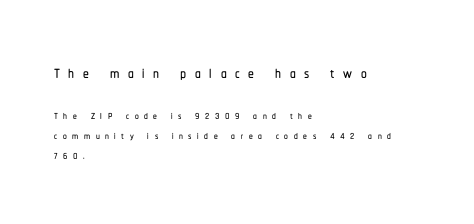
The image shows 23 px text type, upright; set left-aligned, normal line spacing (1.34x), unusually wide letter spacing (+0.37 em), not underlined; the first (top) block is 1.53x larger.
